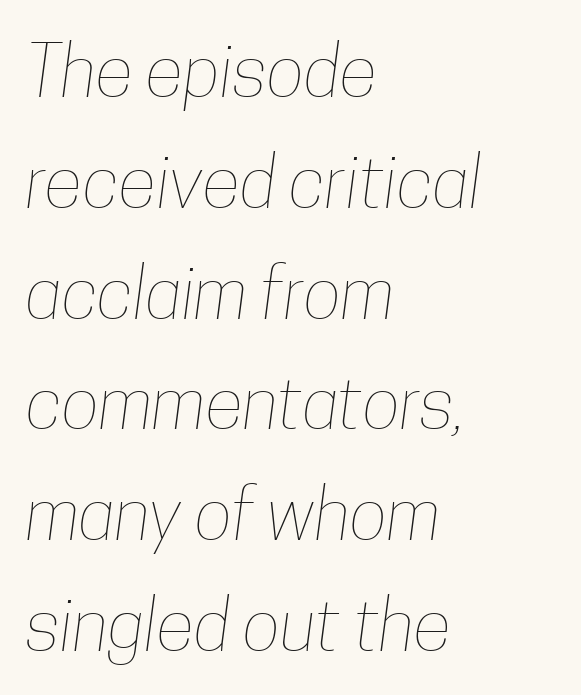
{"bold": "no", "weight": "thin", "width": "condensed", "stroke_contrast": "low", "x_height": "medium", "monospaced": "no", "underline": "no", "align": "left", "line_spacing": "normal", "line_spacing_ratio": 1.56, "letter_spacing": "normal", "letter_spacing_em": 0.0, "glyph_px": 71}
